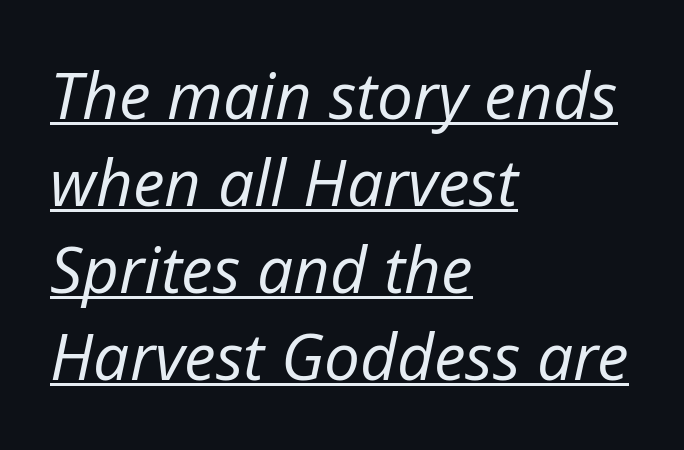
Rendered with sloped, italic letterforms. Between one letter and the next there's only the usual sliver of space. A typographer would call this underscored text. The block of text has a typical density, with ordinary space between rows. Layout note: lines flush left.
